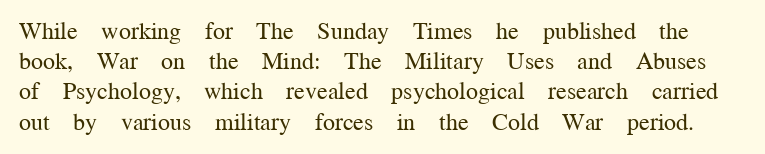
Q: Is the text bold? A: No.
Q: Is the text italic (slanted)? A: No, it is upright.
Q: Is the text underlined? A: No.
Q: Is the spacing between letters normal or unusually wide? A: Normal.
Q: Is the spacing between lines tight, normal or loose? A: Normal.
